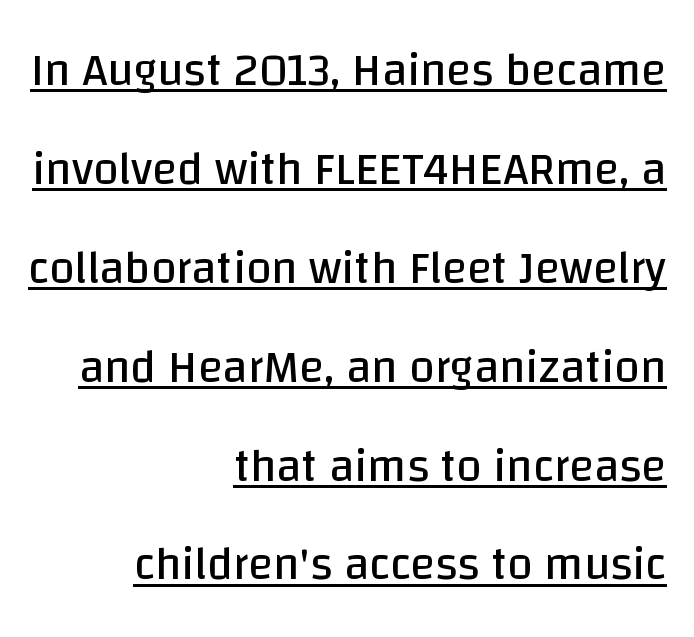
The image shows 46 px regular-weight sans-serif type, upright; set right-aligned, loose line spacing (2.15x), normal letter spacing, underlined; low stroke contrast and a large x-height.
